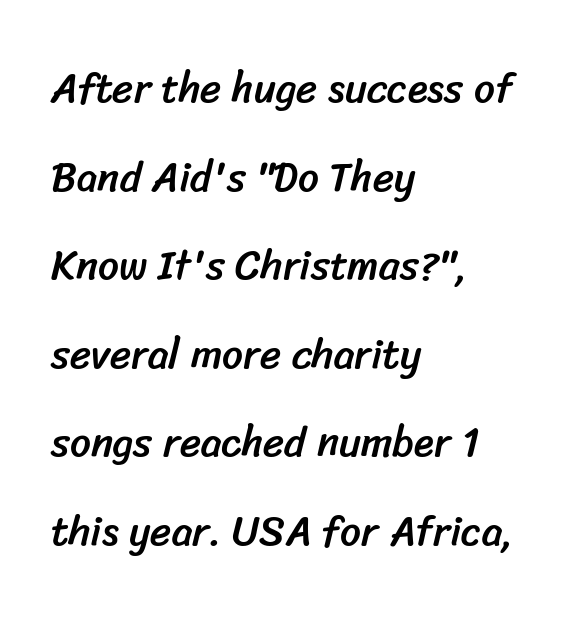
Alignment: flush left. The space between consecutive lines is lavish. Looks like regular typesetting: each glyph gets only the width it needs. Letter spacing: default.
